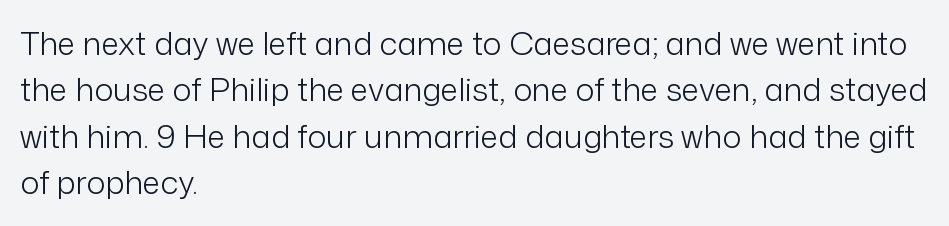
The image shows 32 px light sans-serif type, upright; set left-aligned, normal line spacing (1.45x), normal letter spacing, not underlined; low stroke contrast and a medium x-height.
